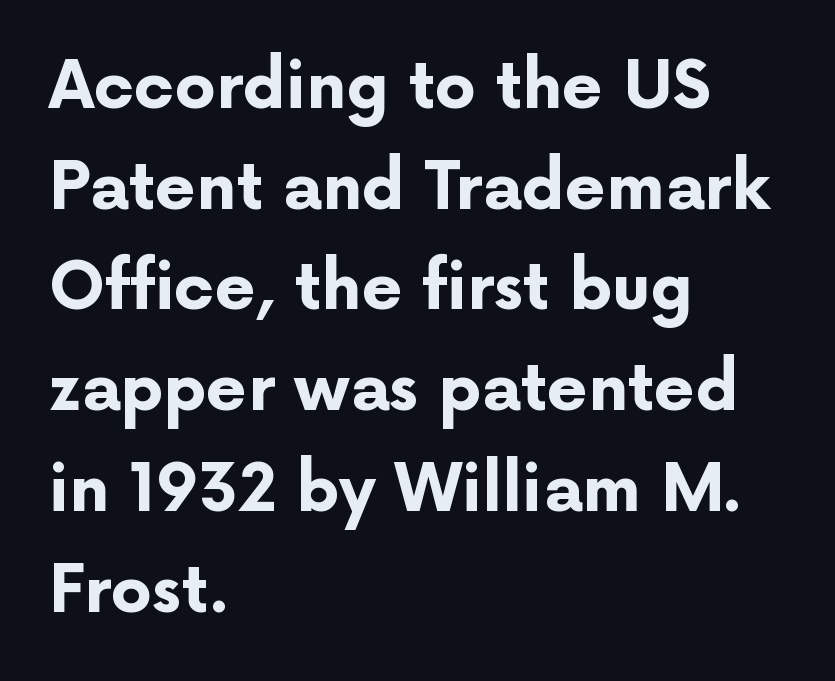
Q: Is the text bold? A: Yes.
Q: Is the text italic (slanted)? A: No, it is upright.
Q: Is the typeface a serif or a sans-serif typeface? A: Sans-serif.
Q: Is the text underlined? A: No.
Q: How is the paragraph aligned? A: Left-aligned.
Q: Is the spacing between letters normal or unusually wide? A: Normal.
Q: Is the spacing between lines tight, normal or loose? A: Normal.
Q: Width (condensed, normal, or wide)? A: Normal.
Q: Stroke contrast? A: Low.
Q: x-height? A: Medium.
Q: Monospaced? A: No.
